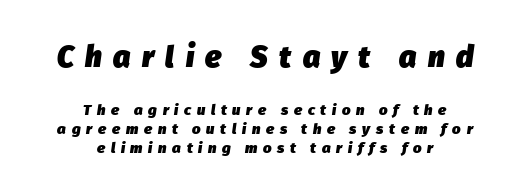
Does the weight exceed regular? Yes, all the way to bold. Which chunk is bigger? The first one — the top block dwarfs the bottom. Someone cranked the tracking dial way up on this one. The text block is weighted toward neither margin, spreading evenly from the middle. Spacing verdict: proportional, widths tailored to each character.
